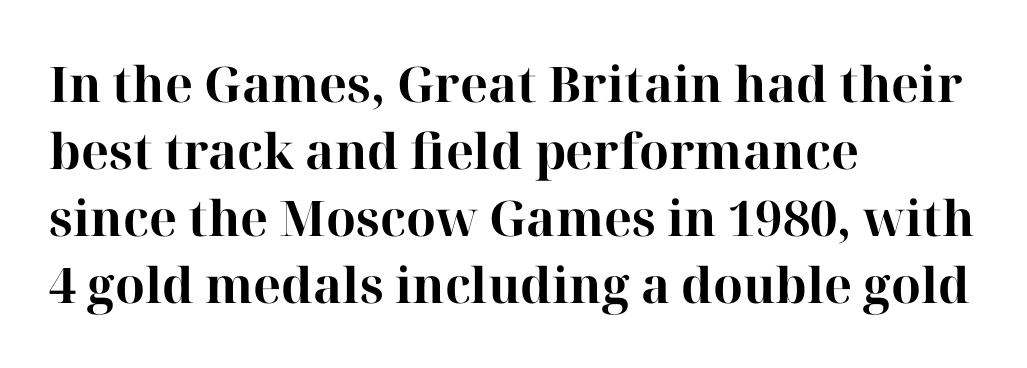
Caption: bold face, heavy strokes. The letters stand straight up with perfectly vertical stems. The letters advance in unequal steps, a hallmark of proportional type. Underline: absent.
